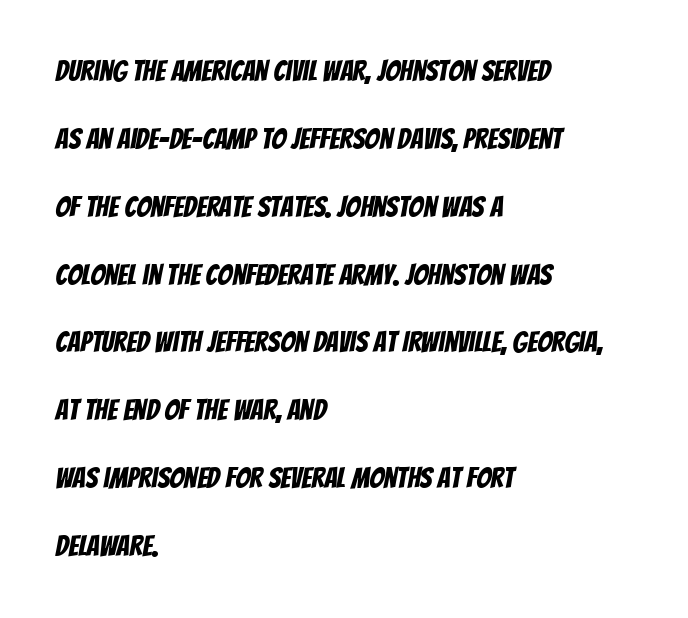
The typeface chosen for these lines omits serifs. This sample uses plain, unmodified letter spacing. Layout note: lines flush left. The space beneath each line is pristine and unruled.
